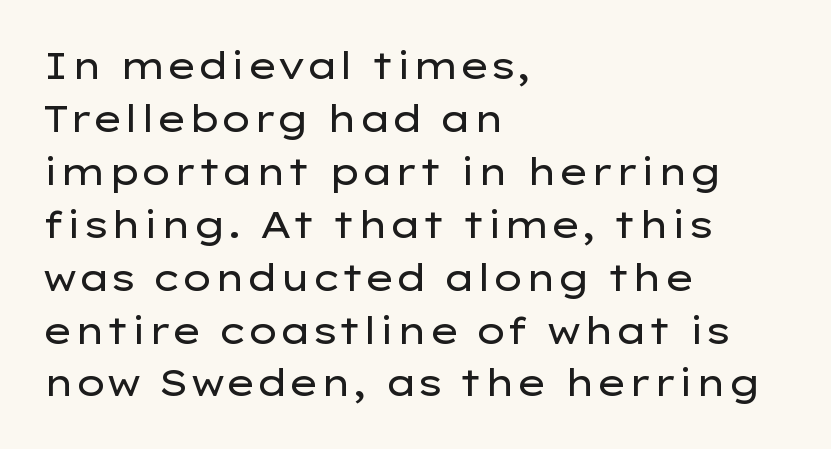
The image shows 37 px regular-weight, wide sans-serif type, upright; set left-aligned, normal line spacing (1.43x), normal letter spacing, not underlined; low stroke contrast and a medium x-height.
